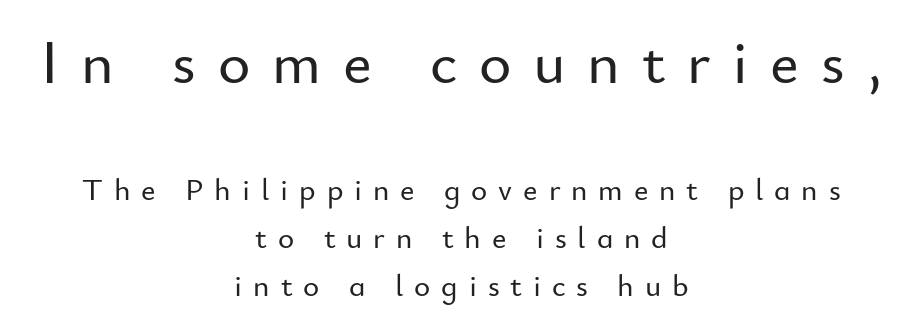
{"serif": "no", "italic": "no", "width": "normal", "stroke_contrast": "low", "x_height": "small", "monospaced": "no", "underline": "no", "align": "center", "line_spacing": "normal", "line_spacing_ratio": 1.54, "letter_spacing": "wide", "letter_spacing_em": 0.35, "larger_block": "first", "size_ratio": 2.0, "glyph_px": 62}
